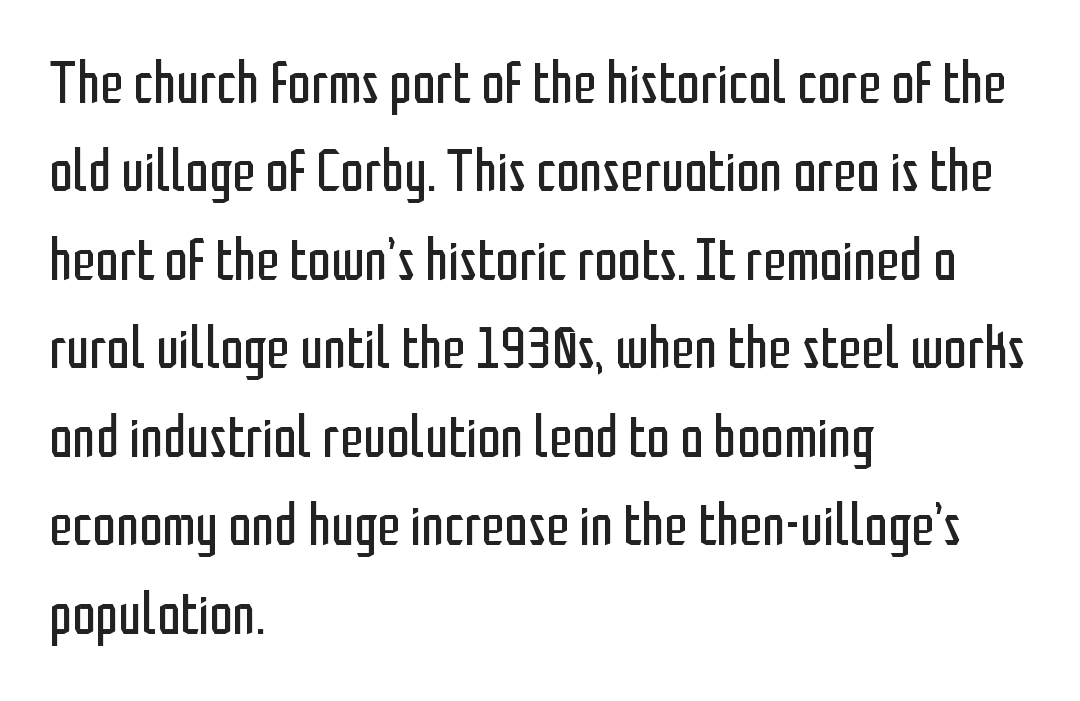
{"serif": "no", "italic": "no", "bold": "no", "weight": "regular", "width": "condensed", "stroke_contrast": "low", "x_height": "medium", "monospaced": "no", "underline": "no", "align": "left", "line_spacing": "normal", "line_spacing_ratio": 1.5, "letter_spacing": "normal", "letter_spacing_em": 0.0, "glyph_px": 59}
